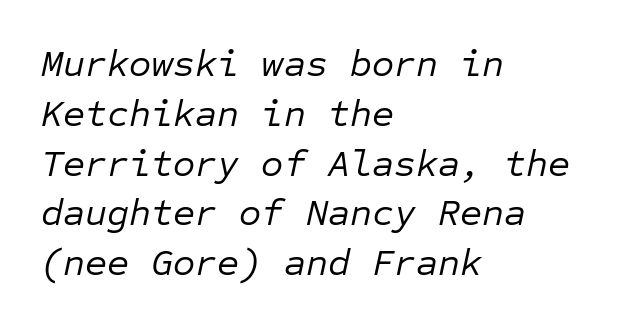
The image shows 38 px regular-weight type, italic (leaning right), monospaced; set left-aligned, normal line spacing (1.31x), normal letter spacing, not underlined; low stroke contrast and a medium x-height.
